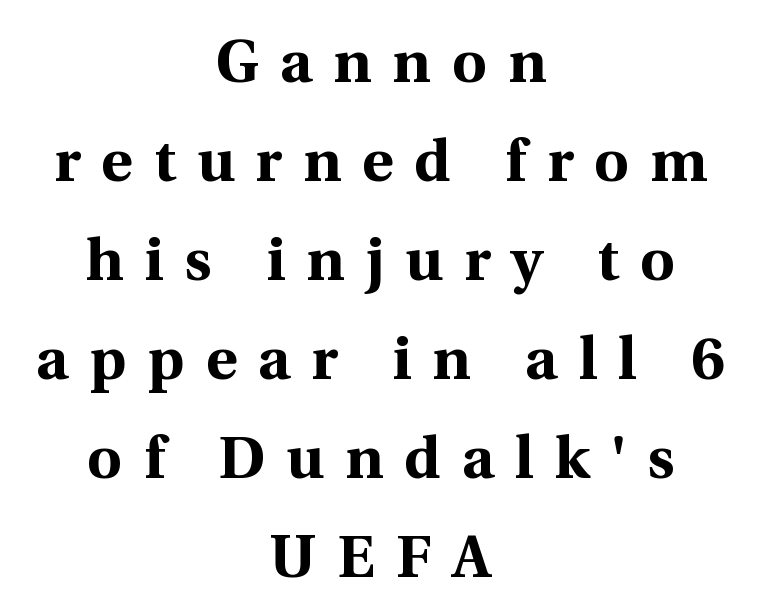
{"serif": "yes", "italic": "no", "bold": "yes", "weight": "bold", "width": "normal", "x_height": "medium", "monospaced": "no", "underline": "no", "align": "center", "line_spacing": "normal", "line_spacing_ratio": 1.65, "letter_spacing": "wide", "letter_spacing_em": 0.35, "glyph_px": 60}
